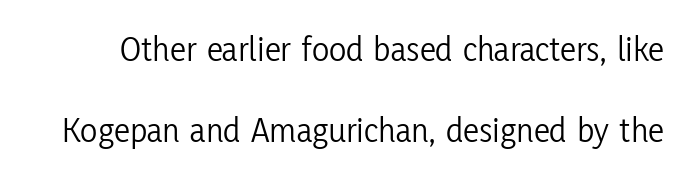
The image shows 36 px light, condensed sans-serif type, upright; set loose line spacing (2.24x), normal letter spacing, not underlined; low stroke contrast and a medium x-height.
